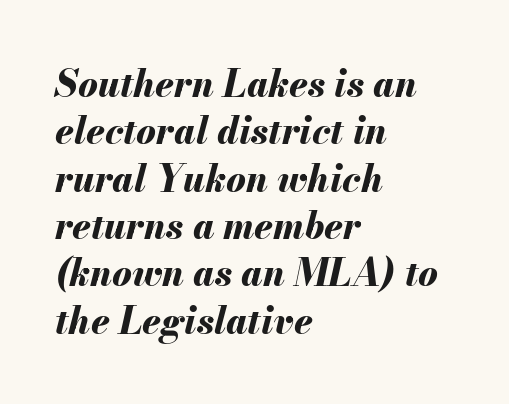
No extra tracking has been applied to these lines. These lines are rendered in a variable-pitch font. The ragged edge is on the right, which tells us the setting is flush left. Nobody drew a line under any word here.
